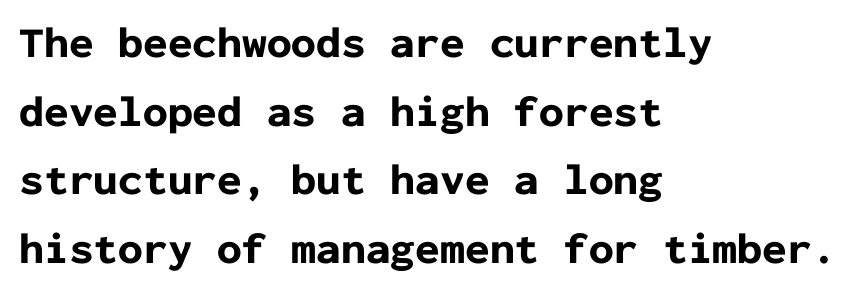
The type is set solid horizontally, with unmodified tracking. The face used here has the dense, thick strokes of a bold. The line-height multiplier appears to be the usual default. Look at the bottom of the vertical strokes: they stop flat, with no serifs. If you drew a ruler down the left edge, every line would touch it. The axis of the letterforms is exactly vertical.
